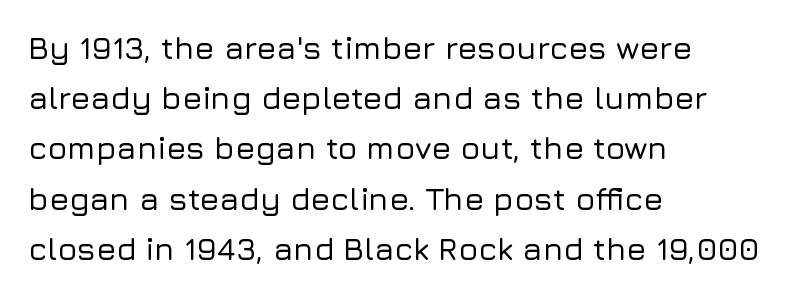
Q: Is the text italic (slanted)? A: No, it is upright.
Q: Is the typeface a serif or a sans-serif typeface? A: Sans-serif.
Q: Is the text underlined? A: No.
Q: How is the paragraph aligned? A: Left-aligned.
Q: Is the spacing between letters normal or unusually wide? A: Normal.
Q: Is the spacing between lines tight, normal or loose? A: Normal.
Q: Width (condensed, normal, or wide)? A: Normal.
Q: Stroke contrast? A: Low.
Q: x-height? A: Medium.
Q: Monospaced? A: No.
